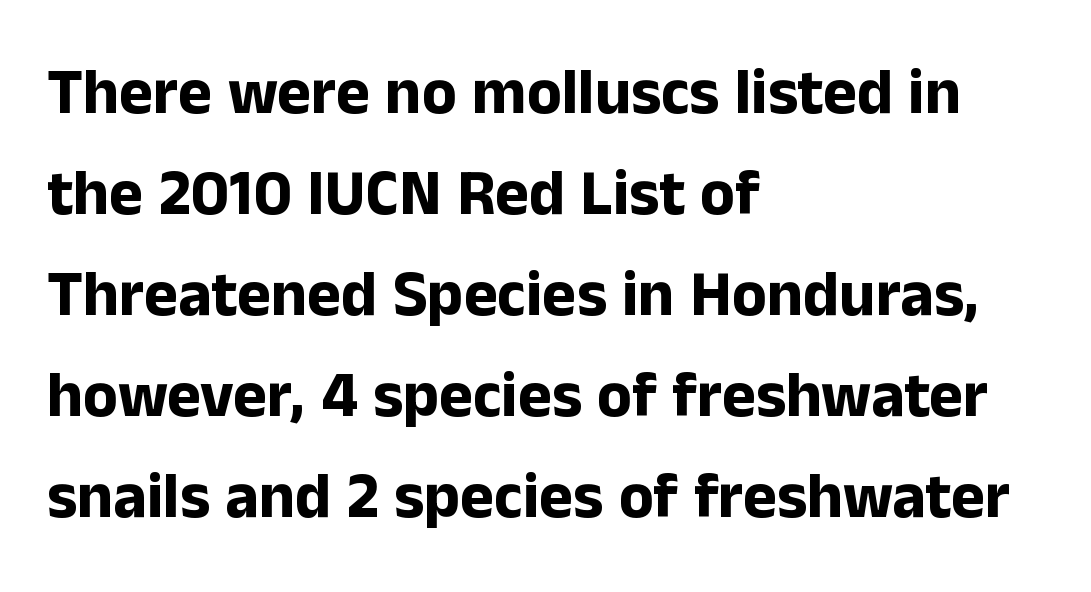
The strokes are fattened all the way to bold. Unmarked baselines from the first word to the last. A sans-serif font was chosen for this passage. Look at the tracking — it's just the regular setting, nothing added.
